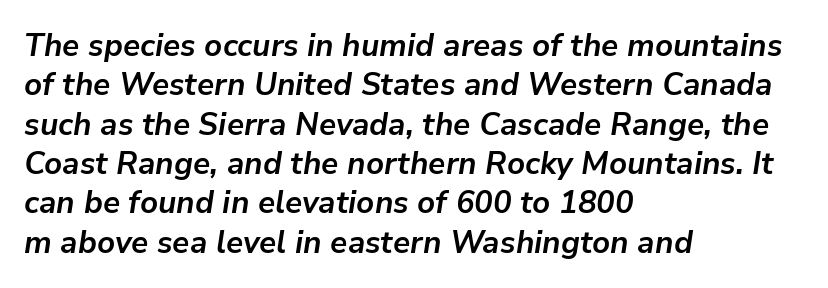
The image shows 31 px bold type, italic (leaning right); set left-aligned, normal line spacing (1.27x), normal letter spacing, not underlined; low stroke contrast and a medium x-height.
